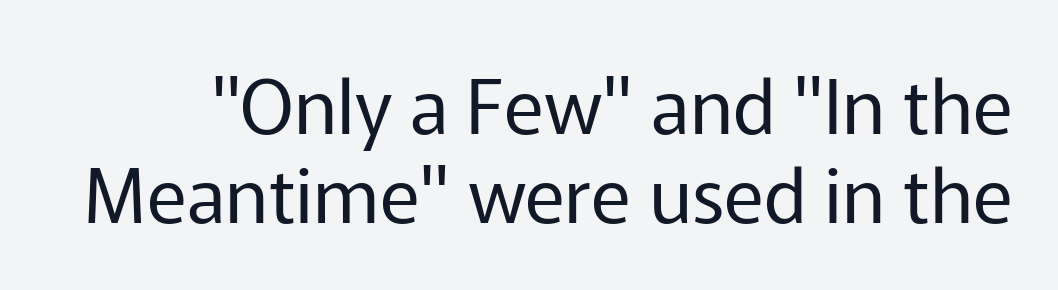
Q: Is the text bold? A: No.
Q: Is the text italic (slanted)? A: No, it is upright.
Q: Is the typeface a serif or a sans-serif typeface? A: Sans-serif.
Q: Is the text underlined? A: No.
Q: Is the spacing between letters normal or unusually wide? A: Normal.
Q: Width (condensed, normal, or wide)? A: Normal.
Q: Stroke contrast? A: Low.
Q: x-height? A: Medium.
Q: Monospaced? A: No.
